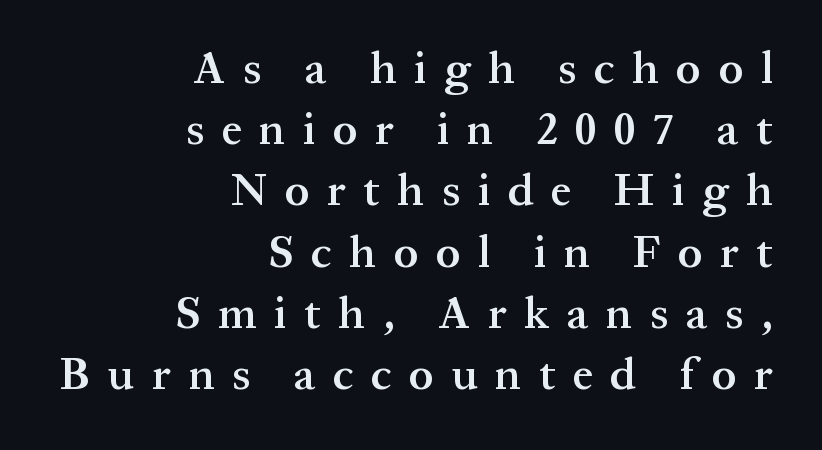
{"serif": "yes", "italic": "no", "bold": "semi", "weight": "semibold", "width": "normal", "stroke_contrast": "medium", "x_height": "medium", "monospaced": "no", "underline": "no", "align": "right", "line_spacing": "normal", "line_spacing_ratio": 1.36, "letter_spacing": "wide", "letter_spacing_em": 0.39, "glyph_px": 45}
